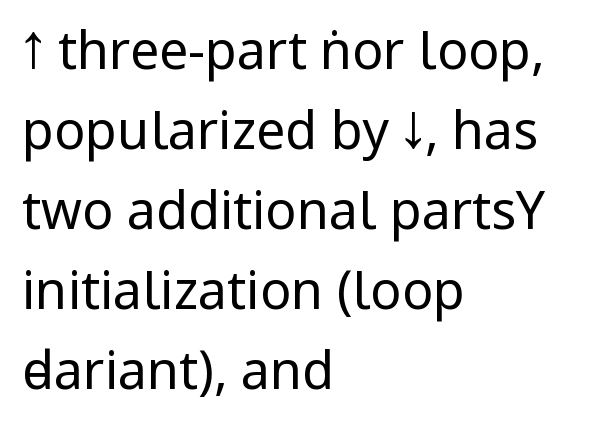
{"serif": "no", "italic": "no", "bold": "no", "weight": "regular", "width": "condensed", "stroke_contrast": "low", "underline": "no", "align": "left", "line_spacing": "normal", "line_spacing_ratio": 1.54, "letter_spacing": "normal", "letter_spacing_em": 0.0, "glyph_px": 52}
